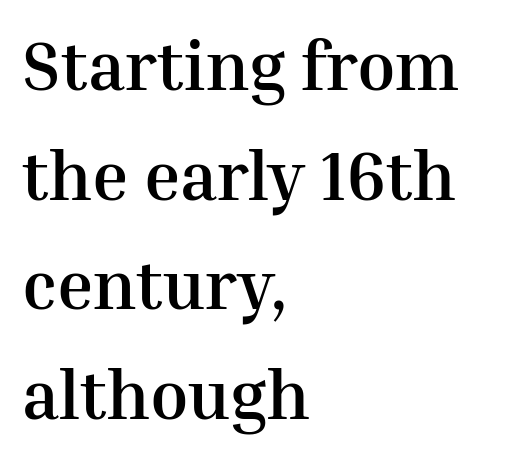
Q: Is the text bold? A: Yes.
Q: Is the text italic (slanted)? A: No, it is upright.
Q: Is the typeface a serif or a sans-serif typeface? A: Serif.
Q: Is the text underlined? A: No.
Q: How is the paragraph aligned? A: Left-aligned.
Q: Is the spacing between letters normal or unusually wide? A: Normal.
Q: Is the spacing between lines tight, normal or loose? A: Normal.
Q: Width (condensed, normal, or wide)? A: Normal.
Q: Stroke contrast? A: Medium.
Q: x-height? A: Medium.
Q: Monospaced? A: No.
